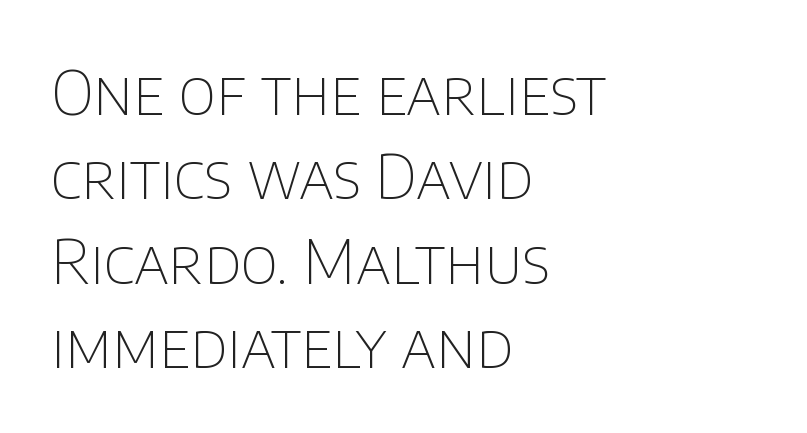
{"serif": "no", "italic": "no", "bold": "no", "weight": "thin", "width": "normal", "stroke_contrast": "low", "x_height": "large", "monospaced": "no", "underline": "no", "align": "left", "line_spacing": "normal", "line_spacing_ratio": 1.36, "letter_spacing": "normal", "letter_spacing_em": 0.0, "glyph_px": 62}
